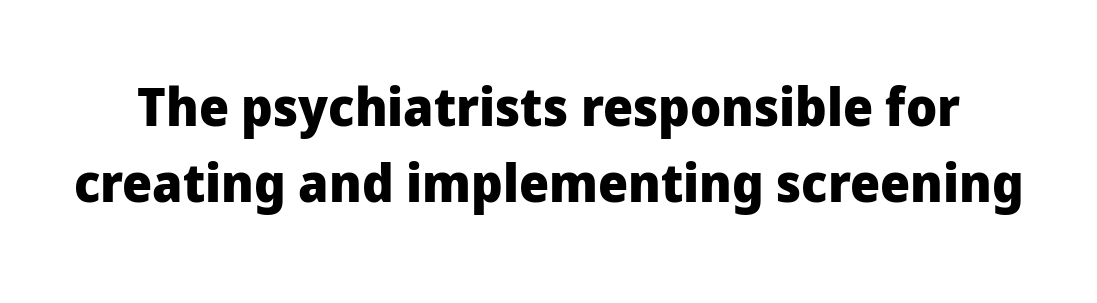
The image shows 53 px heavy sans-serif type, upright; set normal line spacing (1.43x), normal letter spacing, not underlined; low stroke contrast and a medium x-height.
